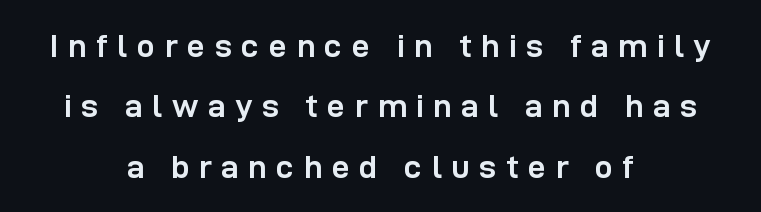
{"serif": "no", "italic": "no", "bold": "yes", "weight": "semibold", "width": "normal", "stroke_contrast": "low", "x_height": "medium", "monospaced": "no", "underline": "no", "align": "center", "line_spacing_ratio": 1.89, "letter_spacing": "wide", "letter_spacing_em": 0.3, "glyph_px": 32}
